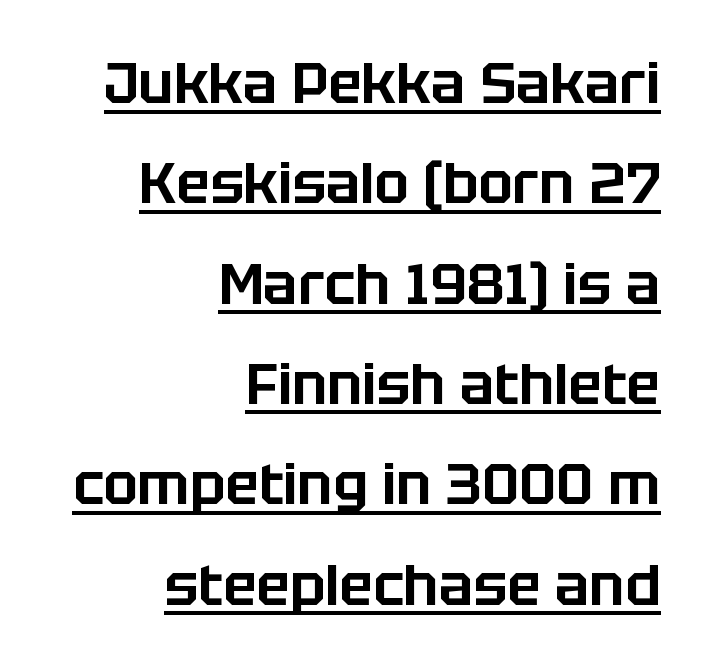
Students, observe the line beneath the letters — that is underlining. Typeset ragged left — the right edge is the straight one. What stands out about the letter spacing? Nothing — it is the standard amount. Is this a sans? Yes — the strokes have no serifs. A typesetter would call this proportional, since set widths differ per character.
